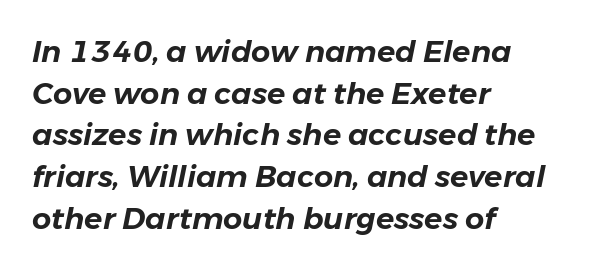
Caption: multi-line text, flush left, ragged right. Regarding leading, the lines here are spaced in the standard way. Nobody touched the tracking dial on this one. The gap between lines stays unmarked. The font's italic variant was chosen for this text.
